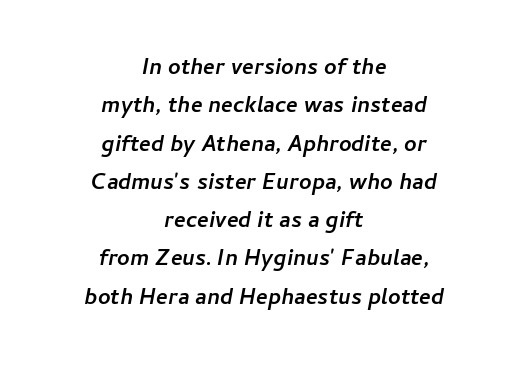
{"italic": "yes", "lean": "right", "slant_degrees": 11, "bold": "yes", "underline": "no", "align": "center", "line_spacing_ratio": 1.74, "letter_spacing": "normal", "letter_spacing_em": 0.0, "glyph_px": 22}
